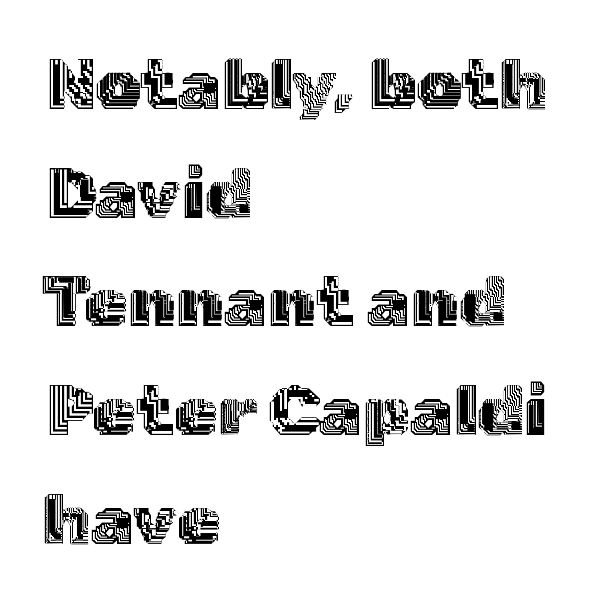
The image shows 71 px text type, upright; set left-aligned, normal line spacing (1.53x), normal letter spacing, not underlined; a medium x-height.
